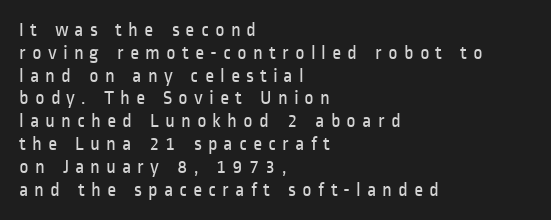
The image shows 20 px text type, upright; set left-aligned, tight line spacing (1.14x), unusually wide letter spacing (+0.3 em), not underlined.
